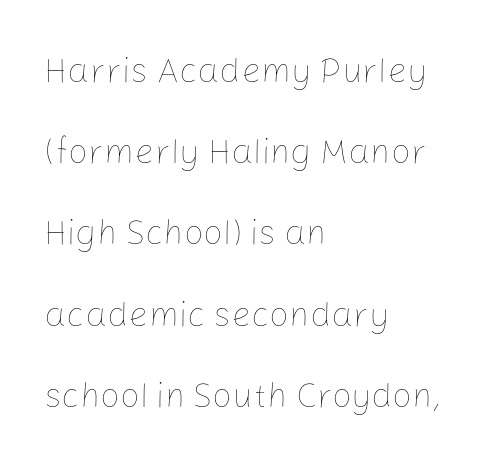
{"italic": "no", "bold": "no", "weight": "thin", "width": "normal", "stroke_contrast": "low", "x_height": "medium", "monospaced": "no", "underline": "no", "align": "left", "line_spacing": "loose", "line_spacing_ratio": 2.32, "letter_spacing": "normal", "letter_spacing_em": 0.0, "glyph_px": 35}
